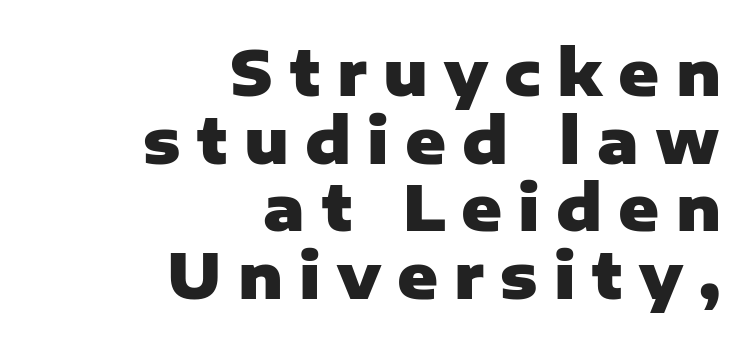
The image shows 62 px heavy sans-serif type, upright; set right-aligned, tight line spacing (1.09x), unusually wide letter spacing (+0.26 em), not underlined; low stroke contrast and a medium x-height.
